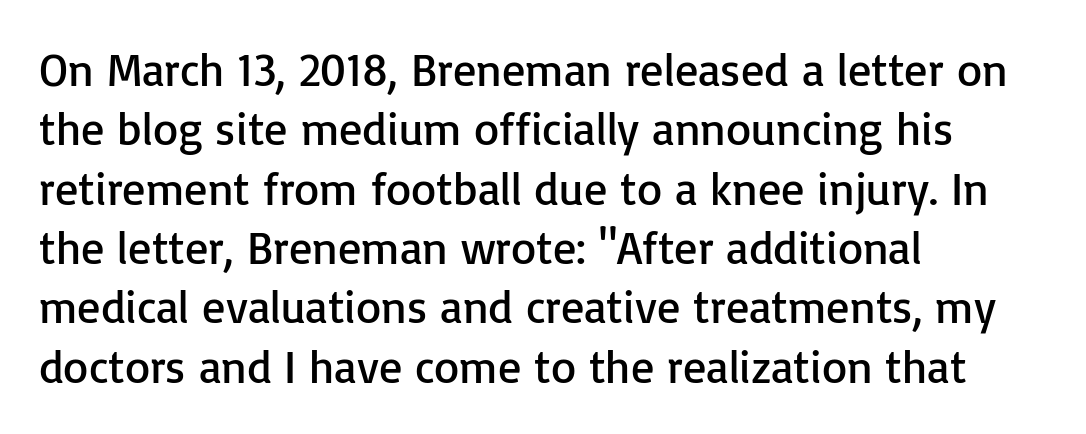
Q: Is the text bold? A: No.
Q: Is the text italic (slanted)? A: No, it is upright.
Q: Is the typeface a serif or a sans-serif typeface? A: Sans-serif.
Q: Is the text underlined? A: No.
Q: How is the paragraph aligned? A: Left-aligned.
Q: Is the spacing between letters normal or unusually wide? A: Normal.
Q: Is the spacing between lines tight, normal or loose? A: Normal.
Q: Width (condensed, normal, or wide)? A: Normal.
Q: Stroke contrast? A: Low.
Q: x-height? A: Medium.
Q: Monospaced? A: No.
